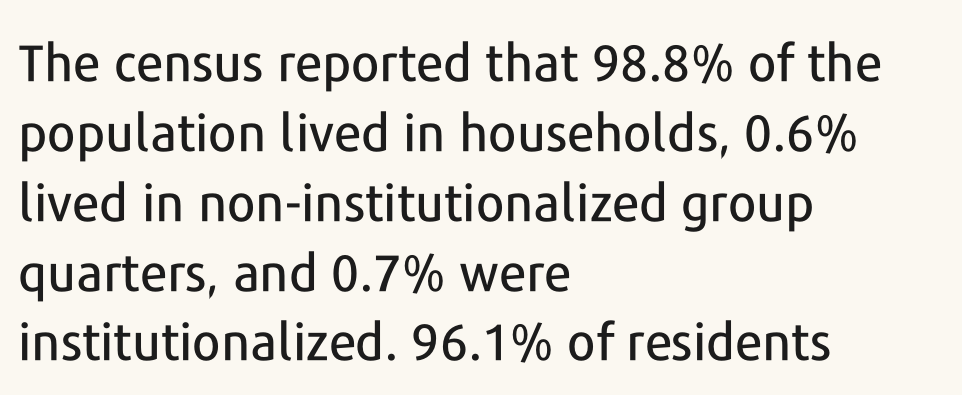
The image shows 51 px sans-serif type, upright; set left-aligned, normal line spacing (1.37x), normal letter spacing, not underlined; low stroke contrast and a medium x-height.
